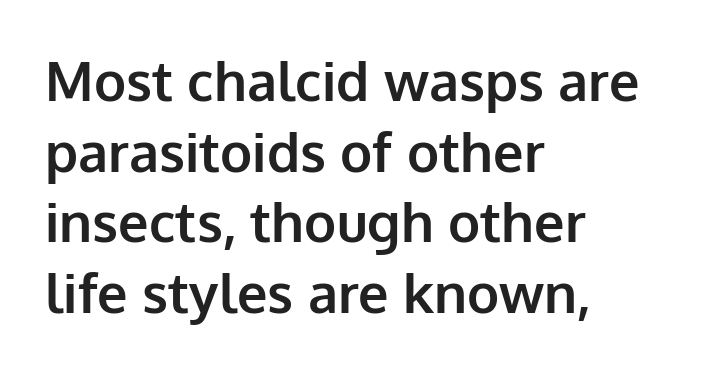
Tall strokes in this sample are plumb rather than angled. Line starts are locked; line ends wander. There is no visible air inserted between adjacent glyphs. Interline gaps are of average width in this sample. You can tell from the bare stems that sans-serif type was used.
